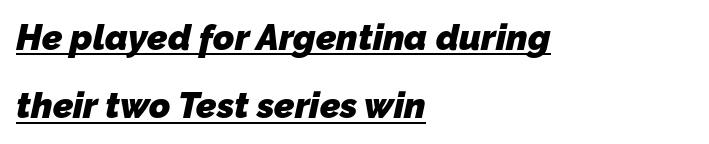
The image shows 36 px heavy sans-serif type; set left-aligned, loose line spacing (1.9x), normal letter spacing, underlined; low stroke contrast and a medium x-height.
